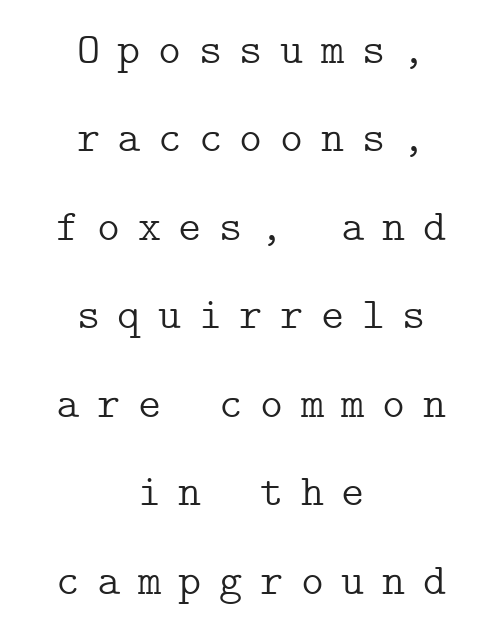
You could fit nearly another row in the gap between these rows. These lines were composed using upright roman letters. Old-style or modern, the face here clearly has serifs. Weight: in the light-to-regular range. Glyph-to-glyph distance is far greater than everyday printed text. The text block is weighted toward neither margin, spreading evenly from the middle.
